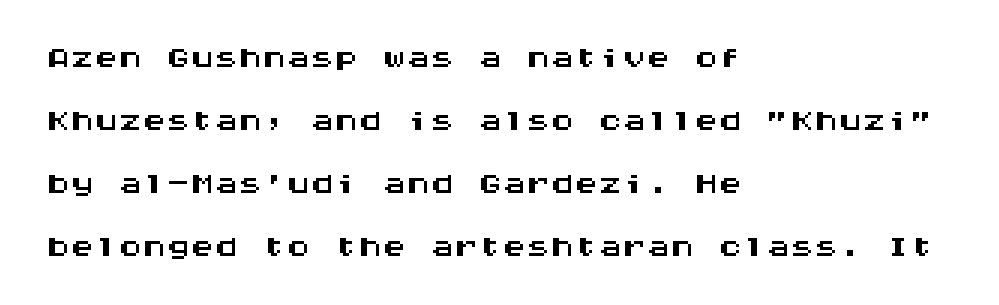
The image shows 48 px wide sans-serif type, upright, monospaced; set left-aligned, normal line spacing (1.31x), normal letter spacing, not underlined; medium stroke contrast and a large x-height.
